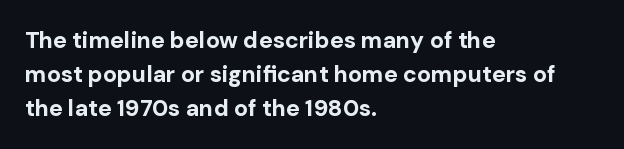
{"italic": "no", "bold": "yes", "underline": "no", "align": "left", "line_spacing": "normal", "line_spacing_ratio": 1.47, "letter_spacing": "normal", "letter_spacing_em": 0.0, "glyph_px": 23}
